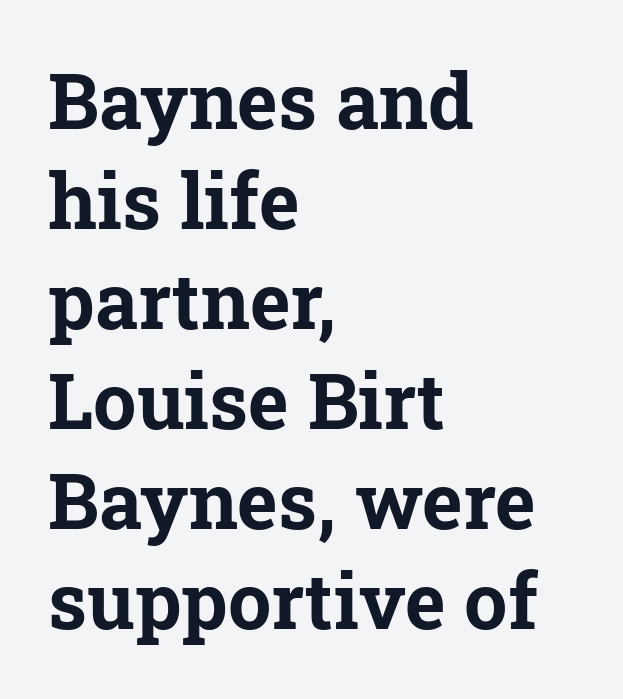
{"serif": "yes", "italic": "no", "bold": "yes", "weight": "bold", "width": "normal", "stroke_contrast": "low", "x_height": "medium", "monospaced": "no", "underline": "no", "align": "left", "line_spacing": "normal", "line_spacing_ratio": 1.3, "letter_spacing": "normal", "letter_spacing_em": 0.0, "glyph_px": 77}
